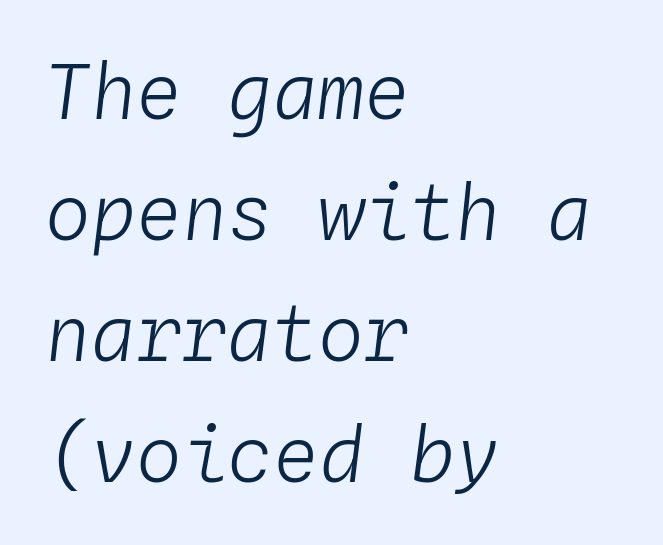
No chunkiness to these letters — they're not bold. The string is rendered with underlining switched off. Line spacing here is normal. If you drew a line through each stem, it would be angled. Between one letter and the next there's only the usual sliver of space. Here the designer chose a console-style face with uniform glyph widths.
